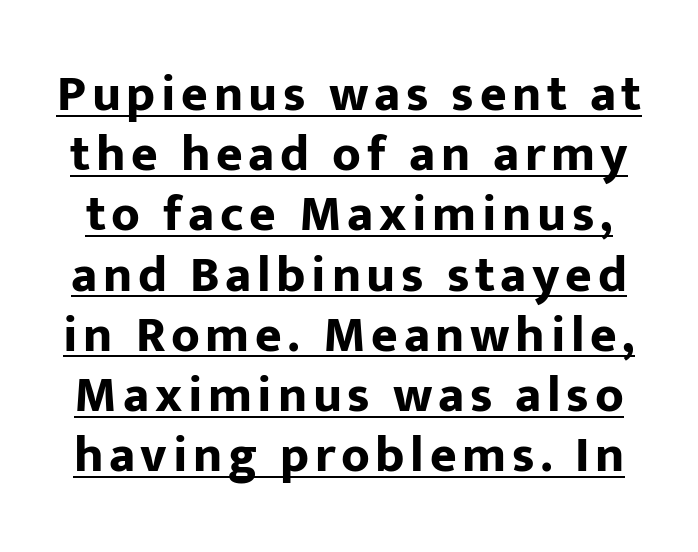
Q: Is the text bold? A: Yes.
Q: Is the text italic (slanted)? A: No, it is upright.
Q: Is the typeface a serif or a sans-serif typeface? A: Sans-serif.
Q: Is the text underlined? A: Yes.
Q: Width (condensed, normal, or wide)? A: Normal.
Q: Stroke contrast? A: Low.
Q: x-height? A: Medium.
Q: Monospaced? A: No.
